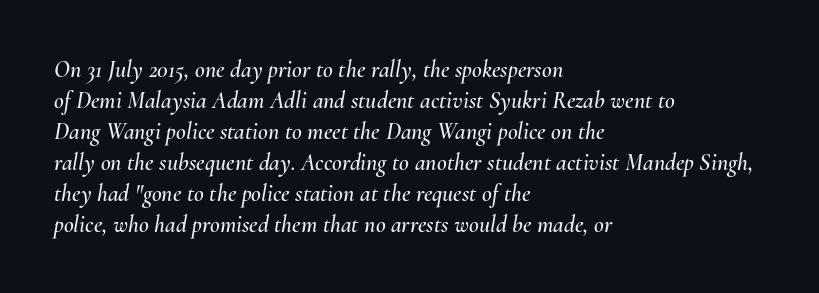
Caption: multi-line text, flush left, ragged right. Check the space under the baseline: it is left empty. This rendering leaves character spacing at its baseline value. You can tell it's italic because the verticals aren't actually vertical. Is there much room between lines? A standard amount, neither cramped nor airy.
